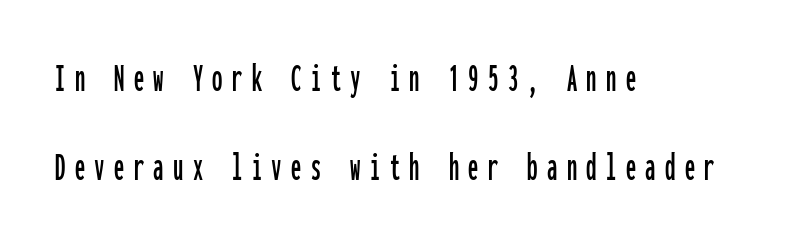
{"serif": "no", "italic": "no", "width": "condensed", "stroke_contrast": "low", "x_height": "medium", "monospaced": "yes", "underline": "no", "align": "left", "line_spacing": "loose", "line_spacing_ratio": 2.17, "letter_spacing": "wide", "letter_spacing_em": 0.23, "glyph_px": 41}
